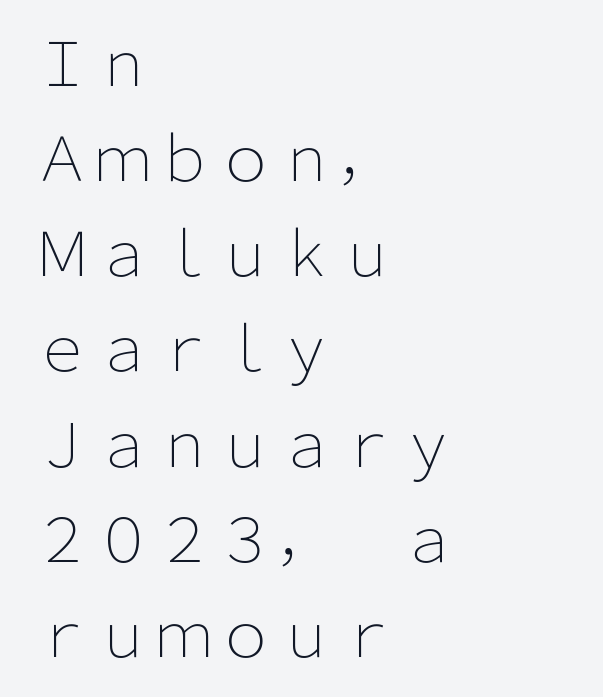
The image shows 61 px light sans-serif type, upright; set left-aligned, normal line spacing (1.56x), normal letter spacing, not underlined; low stroke contrast and a medium x-height.
